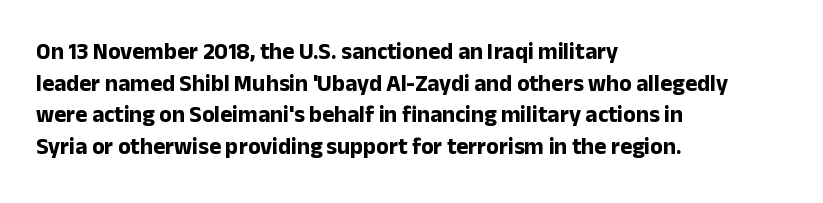
{"italic": "no", "bold": "yes", "underline": "no", "align": "left", "line_spacing": "normal", "line_spacing_ratio": 1.37, "letter_spacing": "normal", "letter_spacing_em": 0.0, "glyph_px": 23}
